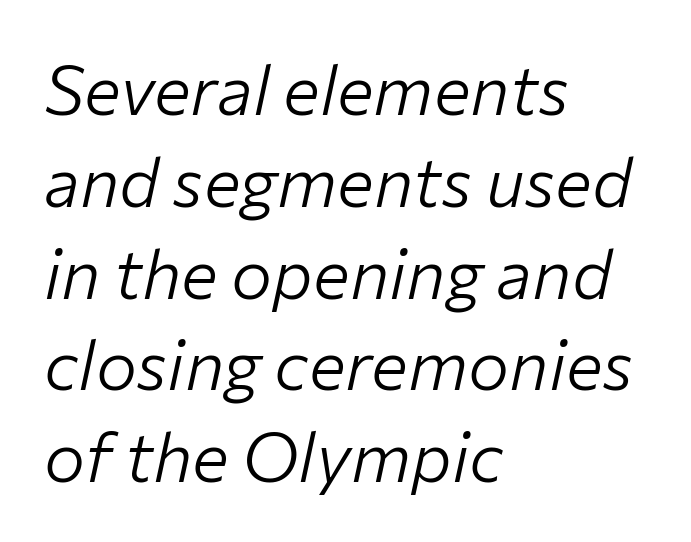
{"italic": "yes", "lean": "right", "slant_degrees": 12, "bold": "no", "weight": "light", "width": "normal", "stroke_contrast": "low", "x_height": "medium", "monospaced": "no", "underline": "no", "align": "left", "line_spacing": "normal", "line_spacing_ratio": 1.33, "letter_spacing": "normal", "letter_spacing_em": 0.0, "glyph_px": 69}
